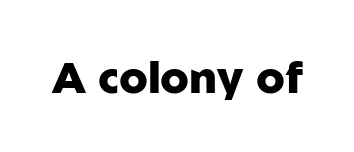
Do the letters lean? They stand straight. The gap between lines stays unmarked. Look at the stroke-to-counter ratio: heavy, a bold. This is sans-serif lettering, the kind often seen on screens and signage. The horizontal fit of the characters is conventional and even. A typesetter would call this proportional, since set widths differ per character.
